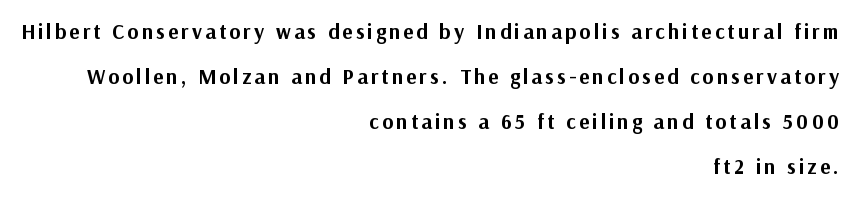
{"italic": "no", "bold": "yes", "underline": "no", "align": "right", "line_spacing": "loose", "line_spacing_ratio": 2.14, "glyph_px": 21}
